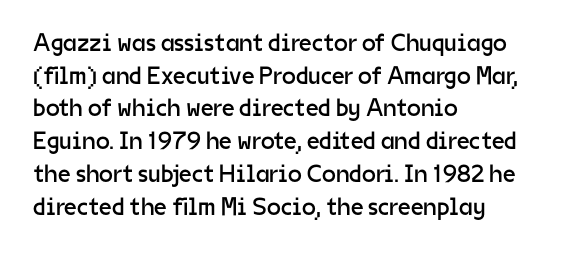
What's the leading like? Ordinary, nothing unusual. The passage shown has conventional tracking throughout. The typography opts for an upright posture over an oblique one. The passage is arranged the way most books set body copy — flush left.
